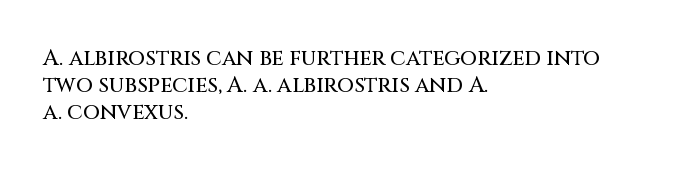
Is the block centered? No — it sits flush against the left margin. Beneath every word, the page is bare. What stands out about the letter spacing? Nothing — it is the standard amount. The lettering stays uniformly vertical, giving the passage a roman look.
